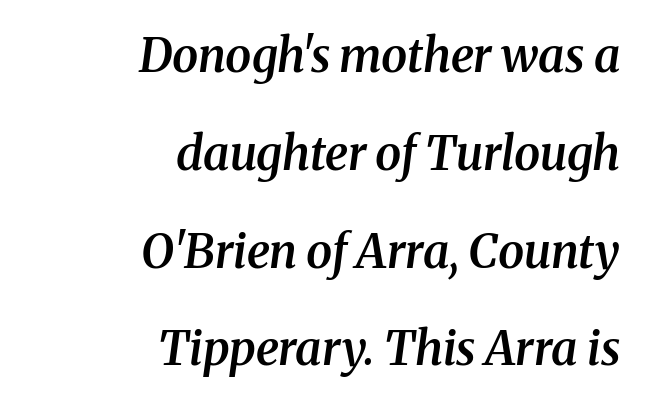
Q: Is the text bold? A: Semi-bold.
Q: Is the text italic (slanted)? A: Yes, it leans right by about 8 degrees.
Q: Is the typeface a serif or a sans-serif typeface? A: Serif.
Q: Is the text underlined? A: No.
Q: How is the paragraph aligned? A: Right-aligned.
Q: Is the spacing between letters normal or unusually wide? A: Normal.
Q: Is the spacing between lines tight, normal or loose? A: Loose.
Q: Width (condensed, normal, or wide)? A: Normal.
Q: Stroke contrast? A: Medium.
Q: x-height? A: Medium.
Q: Monospaced? A: No.
